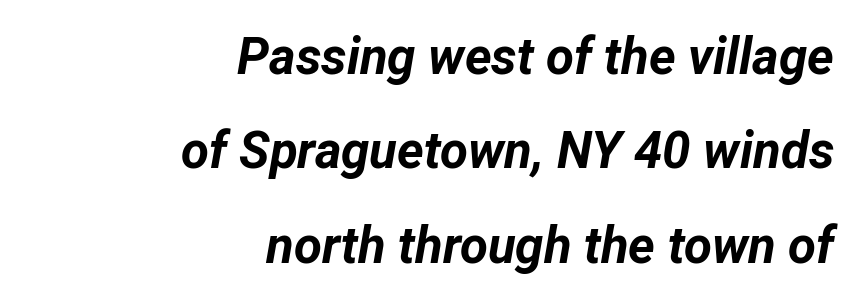
{"italic": "yes", "lean": "right", "slant_degrees": 12, "bold": "yes", "weight": "bold", "width": "normal", "stroke_contrast": "low", "x_height": "medium", "monospaced": "no", "underline": "no", "align": "right", "line_spacing_ratio": 1.85, "letter_spacing": "normal", "letter_spacing_em": 0.0, "glyph_px": 51}
